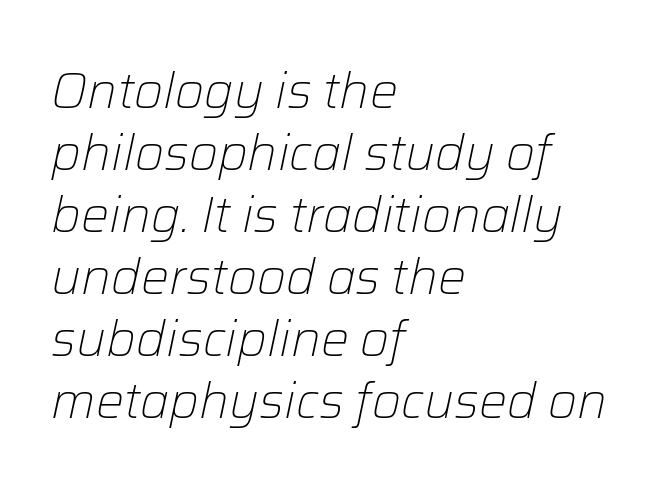
{"italic": "yes", "lean": "right", "slant_degrees": 12, "bold": "no", "weight": "light", "width": "normal", "stroke_contrast": "low", "x_height": "medium", "monospaced": "no", "underline": "no", "align": "left", "line_spacing_ratio": 1.24, "letter_spacing": "normal", "letter_spacing_em": 0.0, "glyph_px": 50}
